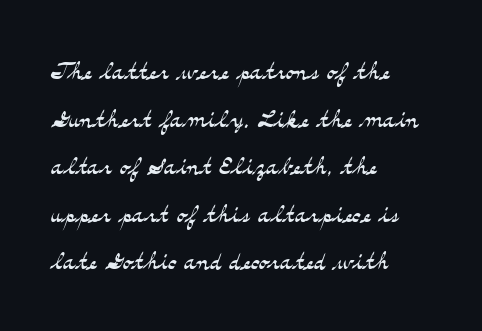
{"serif": "yes", "bold": "no", "weight": "light", "width": "wide", "stroke_contrast": "medium", "x_height": "small", "monospaced": "no", "underline": "no", "align": "left", "line_spacing": "normal", "line_spacing_ratio": 1.44, "letter_spacing": "normal", "letter_spacing_em": 0.0, "glyph_px": 33}
